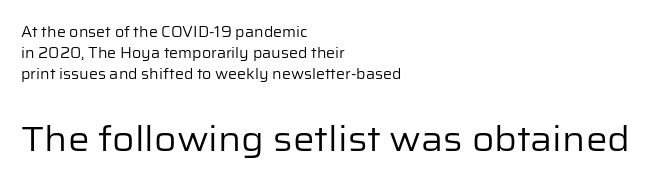
The image shows 34 px regular-weight sans-serif type, upright; set left-aligned, normal line spacing (1.51x), normal letter spacing, not underlined; the second (bottom) block is 2.43x larger; low stroke contrast and a medium x-height.
